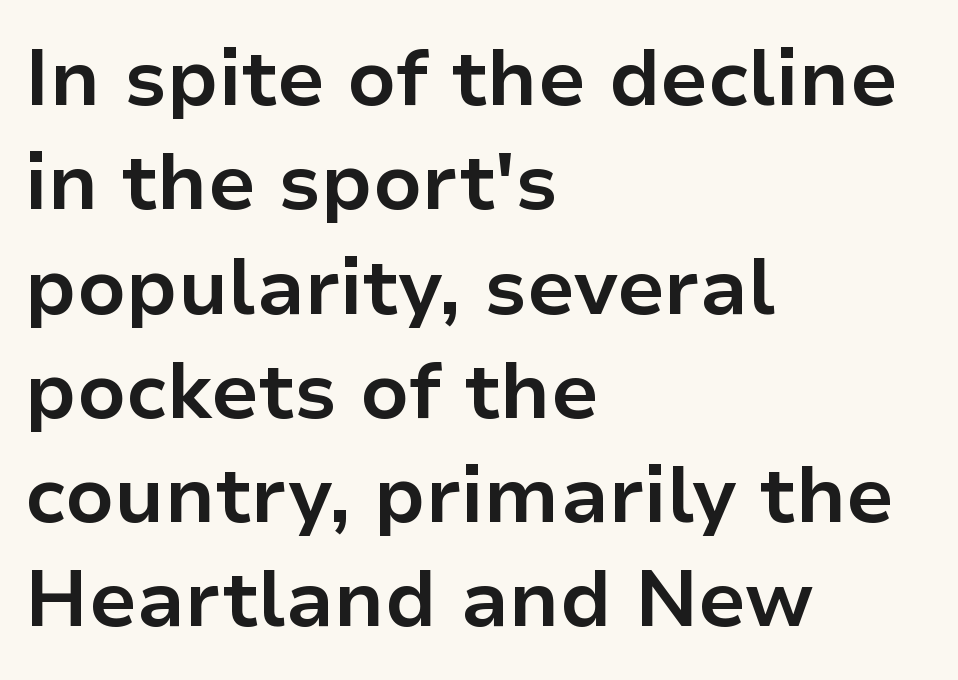
{"serif": "no", "italic": "no", "bold": "yes", "weight": "bold", "width": "normal", "stroke_contrast": "low", "x_height": "medium", "monospaced": "no", "underline": "no", "align": "left", "line_spacing": "normal", "line_spacing_ratio": 1.32, "letter_spacing": "normal", "letter_spacing_em": 0.0, "glyph_px": 79}
